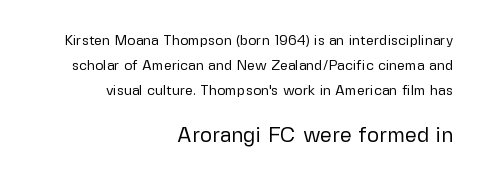
Q: Is the text bold? A: No.
Q: Is the text italic (slanted)? A: No, it is upright.
Q: Is the text underlined? A: No.
Q: How is the paragraph aligned? A: Right-aligned.
Q: Is the spacing between letters normal or unusually wide? A: Normal.
Q: Which block of text is set in a larger size, the first (top) or the second (bottom)? A: The second (bottom) one.
